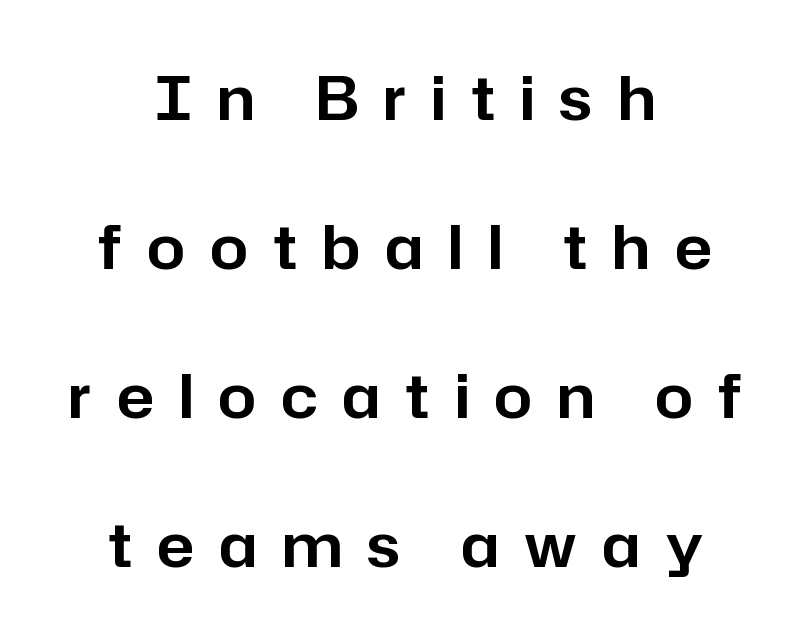
{"serif": "no", "italic": "no", "width": "normal", "stroke_contrast": "low", "x_height": "medium", "monospaced": "no", "underline": "no", "align": "center", "line_spacing": "loose", "line_spacing_ratio": 2.44, "letter_spacing": "wide", "letter_spacing_em": 0.41, "glyph_px": 61}
